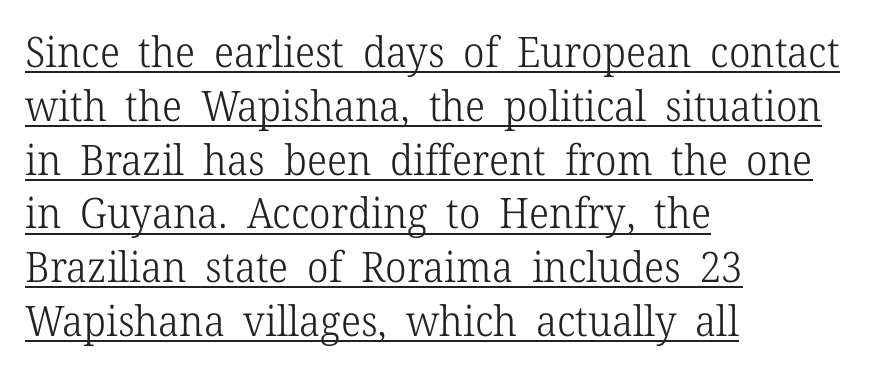
Q: Is the text bold? A: No.
Q: Is the text italic (slanted)? A: No, it is upright.
Q: Is the typeface a serif or a sans-serif typeface? A: Serif.
Q: Is the text underlined? A: Yes.
Q: How is the paragraph aligned? A: Left-aligned.
Q: Is the spacing between letters normal or unusually wide? A: Normal.
Q: Is the spacing between lines tight, normal or loose? A: Normal.
Q: Width (condensed, normal, or wide)? A: Normal.
Q: Stroke contrast? A: Low.
Q: x-height? A: Medium.
Q: Monospaced? A: No.
